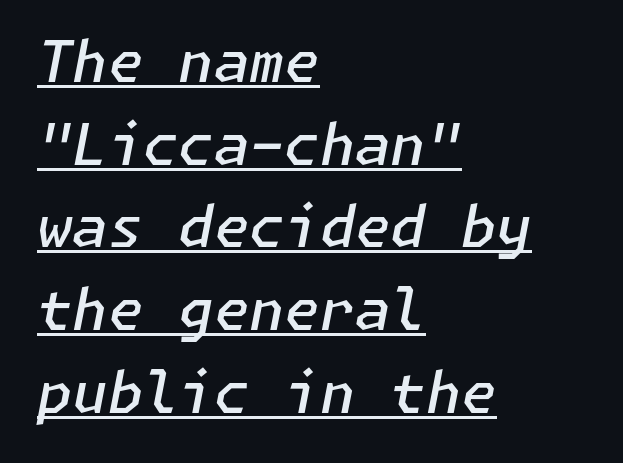
The image shows 57 px semibold type, italic (leaning right); set left-aligned, normal line spacing (1.45x), normal letter spacing, underlined; low stroke contrast and a medium x-height.
